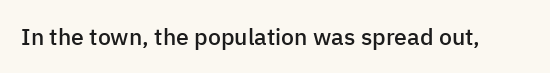
Q: Is the text bold? A: Semi-bold.
Q: Is the text italic (slanted)? A: No, it is upright.
Q: Is the text underlined? A: No.
Q: Is the spacing between letters normal or unusually wide? A: Normal.
